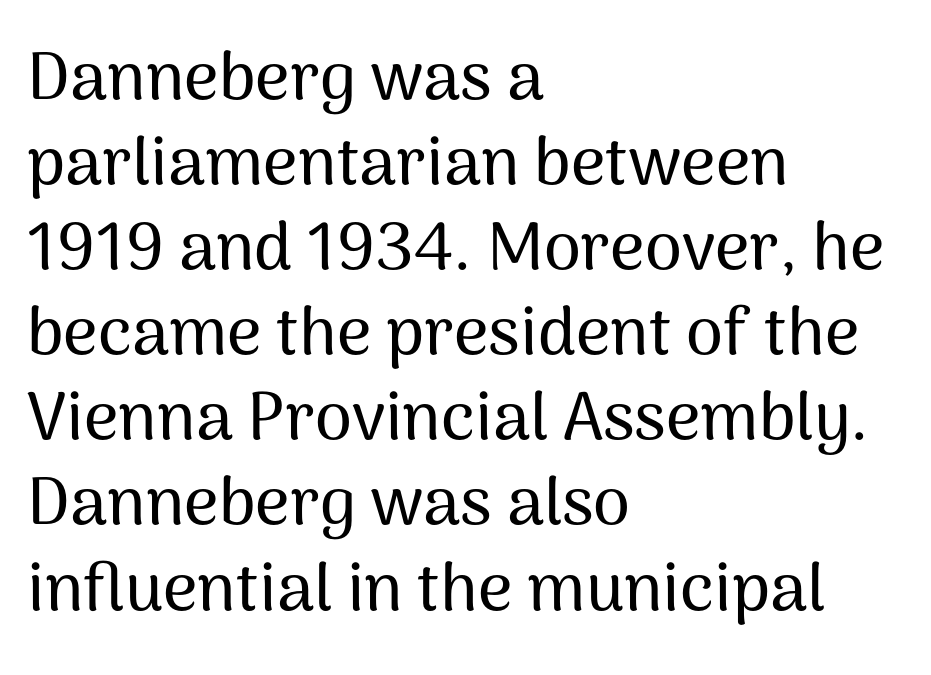
The image shows 67 px sans-serif type, upright; set left-aligned, normal line spacing (1.27x), normal letter spacing, not underlined; medium stroke contrast and a medium x-height.
